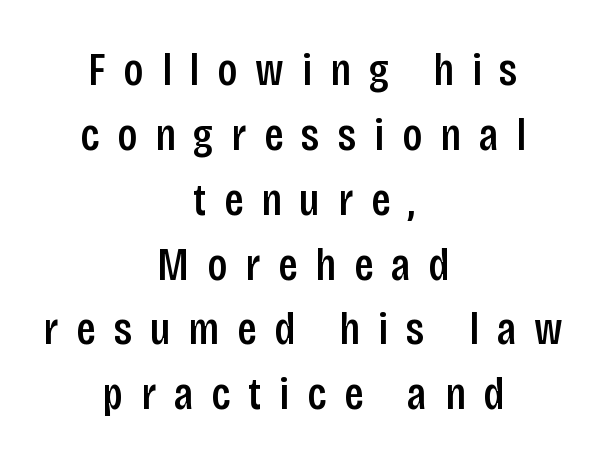
Q: Is the text bold? A: Semi-bold.
Q: Is the text italic (slanted)? A: No, it is upright.
Q: Is the typeface a serif or a sans-serif typeface? A: Sans-serif.
Q: Is the text underlined? A: No.
Q: How is the paragraph aligned? A: Centered.
Q: Is the spacing between letters normal or unusually wide? A: Unusually wide.
Q: Is the spacing between lines tight, normal or loose? A: Normal.
Q: Width (condensed, normal, or wide)? A: Condensed.
Q: Stroke contrast? A: Low.
Q: x-height? A: Large.
Q: Monospaced? A: No.
